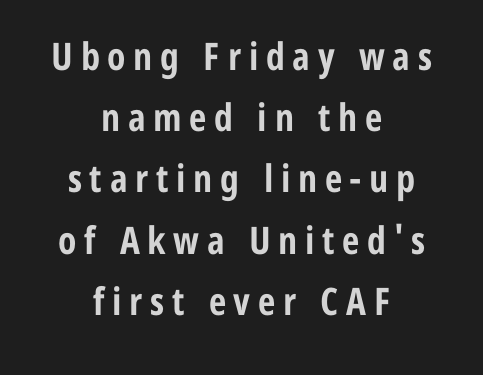
The image shows 38 px bold, condensed sans-serif type, upright; set centered, normal line spacing (1.61x), unusually wide letter spacing (+0.2 em), not underlined; low stroke contrast and a medium x-height.
